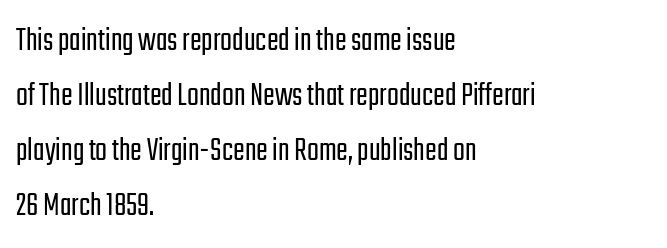
Look at the tracking — it's just the regular setting, nothing added. Short and long lines alike share a common starting point at left. Is the stroke heavy? The answer is a plain regular-or-lighter. Here the designer chose a conventional face with non-uniform glyph widths.
